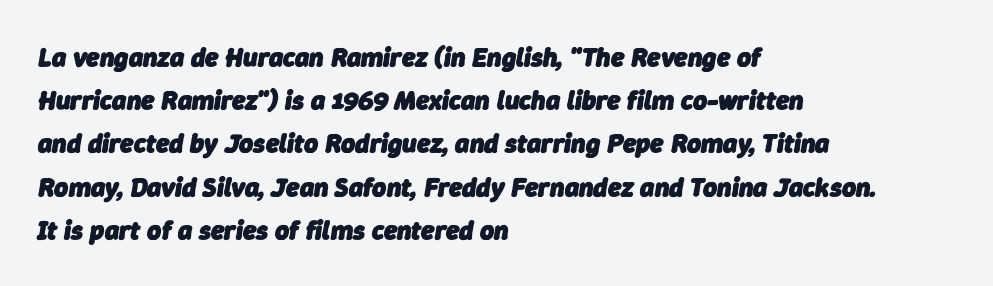
{"italic": "yes", "lean": "right", "slant_degrees": 9, "bold": "yes", "underline": "no", "align": "left", "line_spacing": "normal", "line_spacing_ratio": 1.6, "letter_spacing": "normal", "letter_spacing_em": 0.0, "glyph_px": 27}
